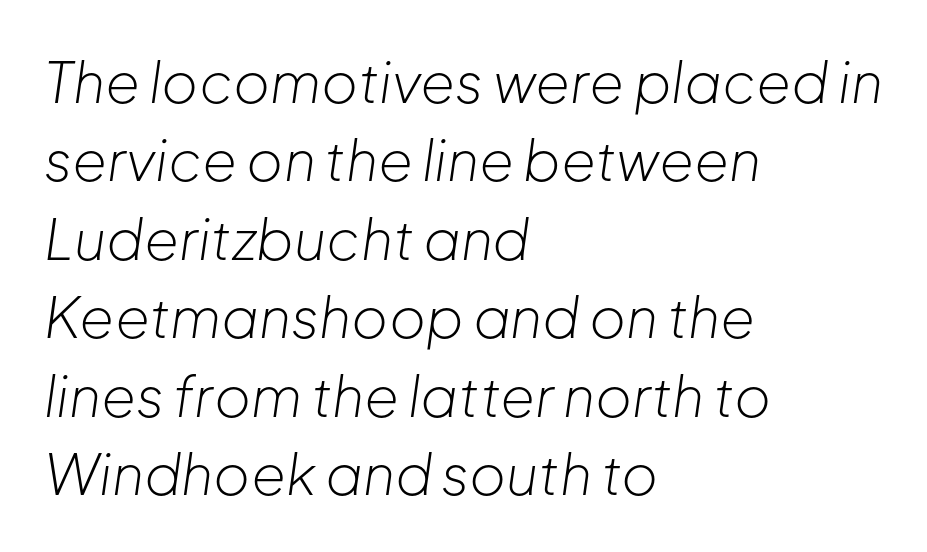
Style check: oblique. Note the varied advance widths — an 'i' is clearly narrower than an 'm'. Notice how descenders clear the ascenders below comfortably — that's standard leading. Caption: face not bold, strokes unweighted.
